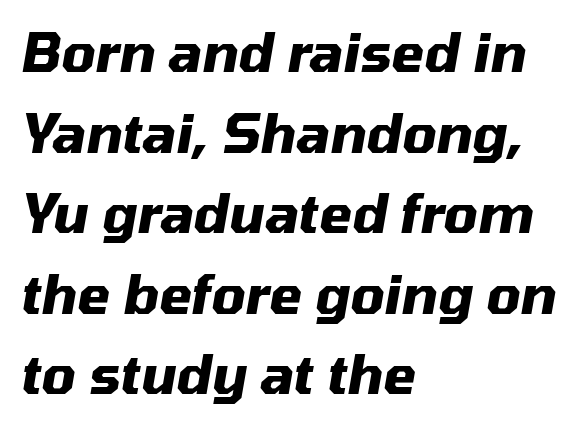
{"italic": "yes", "lean": "right", "slant_degrees": 10, "bold": "yes", "weight": "heavy", "width": "normal", "stroke_contrast": "medium", "x_height": "medium", "monospaced": "no", "underline": "no", "align": "left", "line_spacing": "normal", "line_spacing_ratio": 1.52, "letter_spacing": "normal", "letter_spacing_em": 0.0, "glyph_px": 53}
